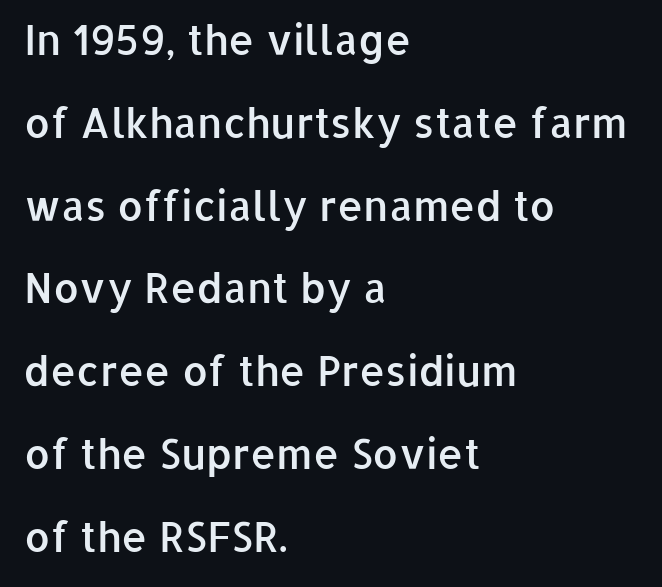
Caption: semibold face, moderately heavy strokes. Is this a fixed-width face? No — the glyphs have proportional, varying widths. Font category for this specimen: sans-serif. The passage is arranged the way most books set body copy — flush left. The block of text is sparse from top to bottom, with ample space between rows. Beneath every word, the page is bare.
